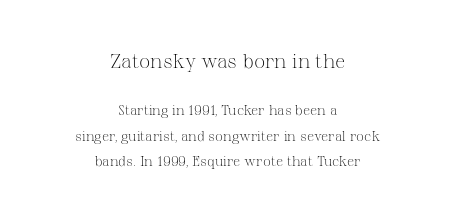
Q: Is the text bold? A: No.
Q: Is the text italic (slanted)? A: No, it is upright.
Q: Is the text underlined? A: No.
Q: How is the paragraph aligned? A: Centered.
Q: Is the spacing between letters normal or unusually wide? A: Normal.
Q: Which block of text is set in a larger size, the first (top) or the second (bottom)? A: The first (top) one.
